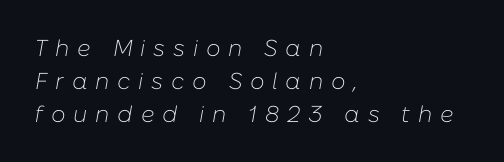
Q: Is the text bold? A: No.
Q: Is the text italic (slanted)? A: Yes, it leans right by about 10 degrees.
Q: Is the text underlined? A: No.
Q: How is the paragraph aligned? A: Left-aligned.
Q: Is the spacing between letters normal or unusually wide? A: Unusually wide.
Q: Is the spacing between lines tight, normal or loose? A: Normal.
